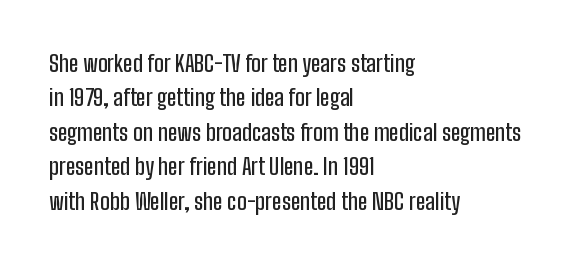
The image shows 23 px text type, upright; set left-aligned, normal line spacing (1.5x), normal letter spacing, not underlined.
